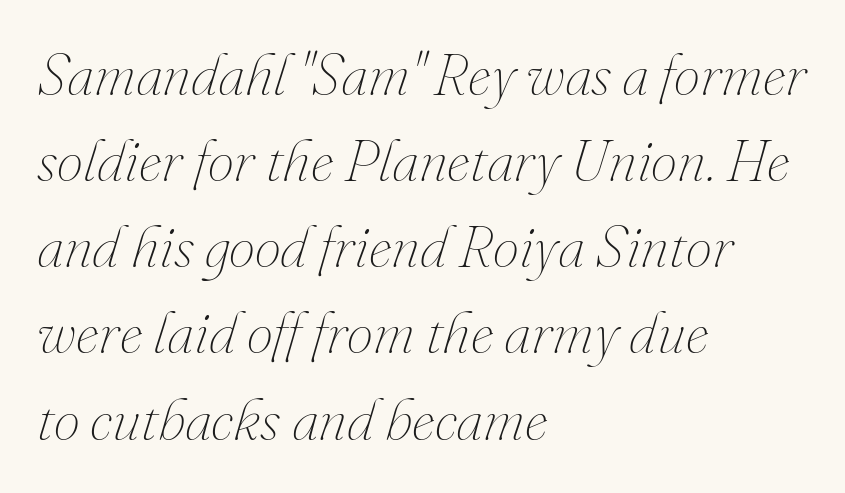
The image shows 59 px thin type, italic (leaning right); set left-aligned, normal line spacing (1.46x), normal letter spacing, not underlined; medium stroke contrast and a small x-height.
